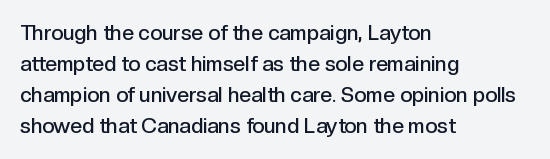
{"italic": "no", "bold": "semi", "underline": "no", "align": "left", "line_spacing": "normal", "line_spacing_ratio": 1.48, "letter_spacing": "normal", "letter_spacing_em": 0.0, "glyph_px": 21}
